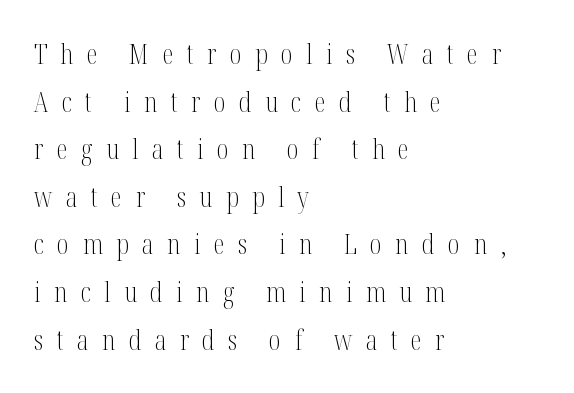
The paragraph has a hard left edge and a soft right edge. Each word looks stretched out because of the extra space between its letters. Spacing verdict: proportional, widths tailored to each character. In terms of posture, this sample is upright.
